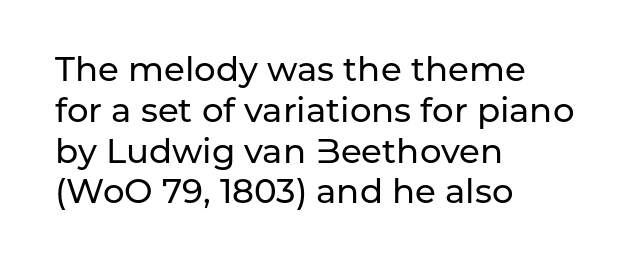
The image shows 34 px sans-serif type, upright; set left-aligned, line spacing 1.2x, normal letter spacing, not underlined; low stroke contrast and a medium x-height.
